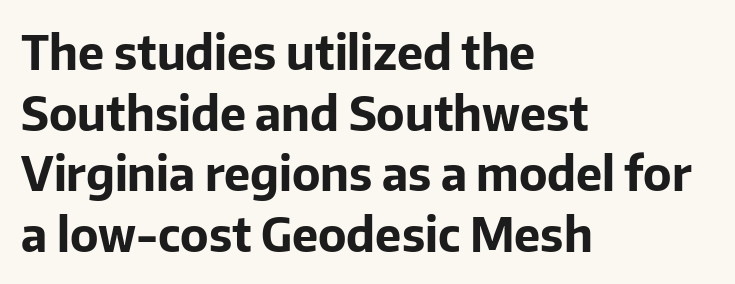
Q: Is the text bold? A: Yes.
Q: Is the text italic (slanted)? A: No, it is upright.
Q: Is the typeface a serif or a sans-serif typeface? A: Sans-serif.
Q: Is the text underlined? A: No.
Q: How is the paragraph aligned? A: Left-aligned.
Q: Is the spacing between letters normal or unusually wide? A: Normal.
Q: Is the spacing between lines tight, normal or loose? A: Normal.
Q: Width (condensed, normal, or wide)? A: Normal.
Q: Stroke contrast? A: Low.
Q: x-height? A: Medium.
Q: Monospaced? A: No.
